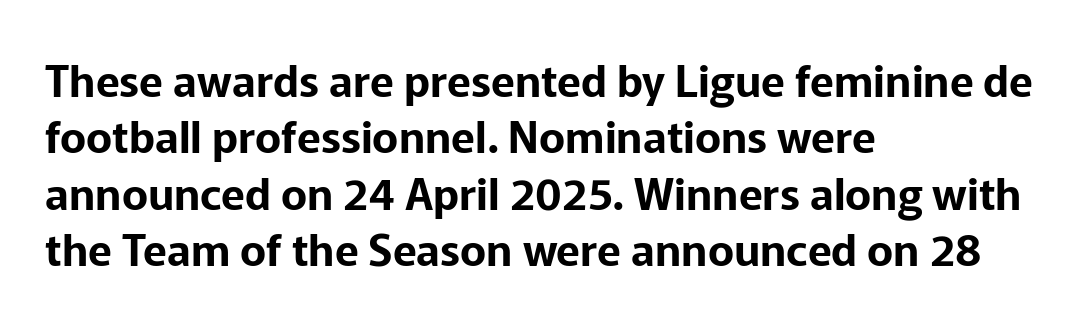
{"serif": "no", "italic": "no", "width": "normal", "stroke_contrast": "low", "x_height": "medium", "monospaced": "no", "underline": "no", "align": "left", "line_spacing": "normal", "line_spacing_ratio": 1.28, "letter_spacing": "normal", "letter_spacing_em": 0.0, "glyph_px": 44}
